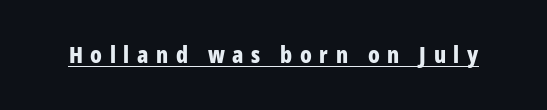
Q: Is the text bold? A: Yes.
Q: Is the text italic (slanted)? A: No, it is upright.
Q: Is the text underlined? A: Yes.
Q: Is the spacing between letters normal or unusually wide? A: Unusually wide.
